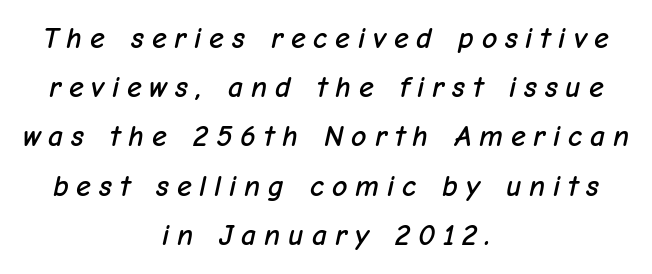
Q: Is the text italic (slanted)? A: Yes, it leans right by about 12 degrees.
Q: Is the text underlined? A: No.
Q: How is the paragraph aligned? A: Centered.
Q: Is the spacing between letters normal or unusually wide? A: Unusually wide.
Q: Is the spacing between lines tight, normal or loose? A: Normal.
Q: Width (condensed, normal, or wide)? A: Normal.
Q: Stroke contrast? A: Low.
Q: x-height? A: Medium.
Q: Monospaced? A: No.
